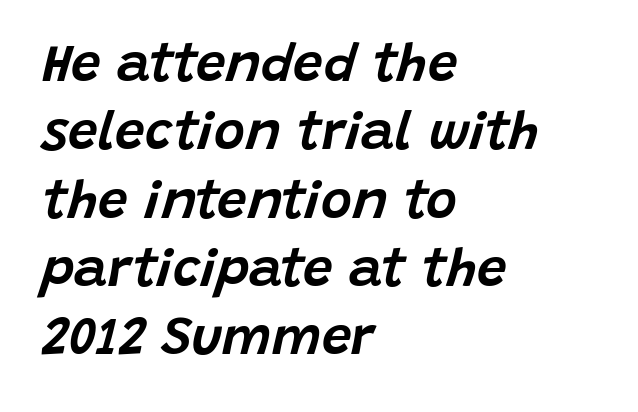
{"italic": "yes", "lean": "right", "slant_degrees": 15, "width": "normal", "stroke_contrast": "low", "x_height": "large", "monospaced": "no", "underline": "no", "align": "left", "line_spacing": "normal", "line_spacing_ratio": 1.29, "letter_spacing": "normal", "letter_spacing_em": 0.0, "glyph_px": 53}
